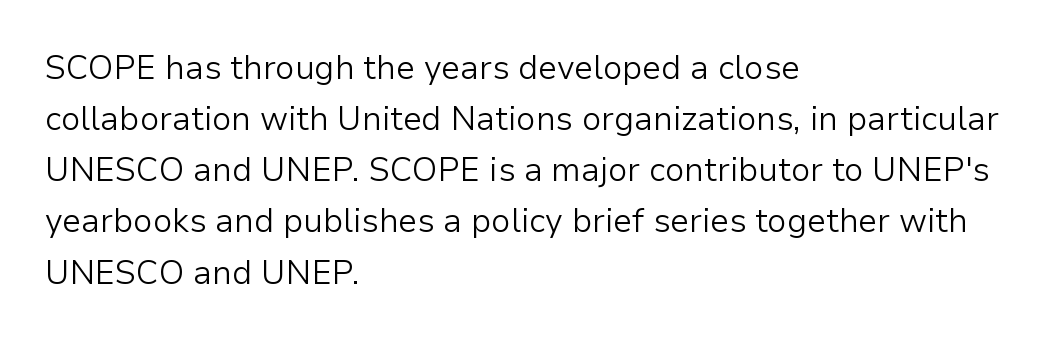
Each letter keeps its own natural width here, so spacing adapts to shape. Horizontally, the lines are justified to the leading edge only. The type sits square on the baseline with zero lean. Glance below the letters and you will spot only blank space.
